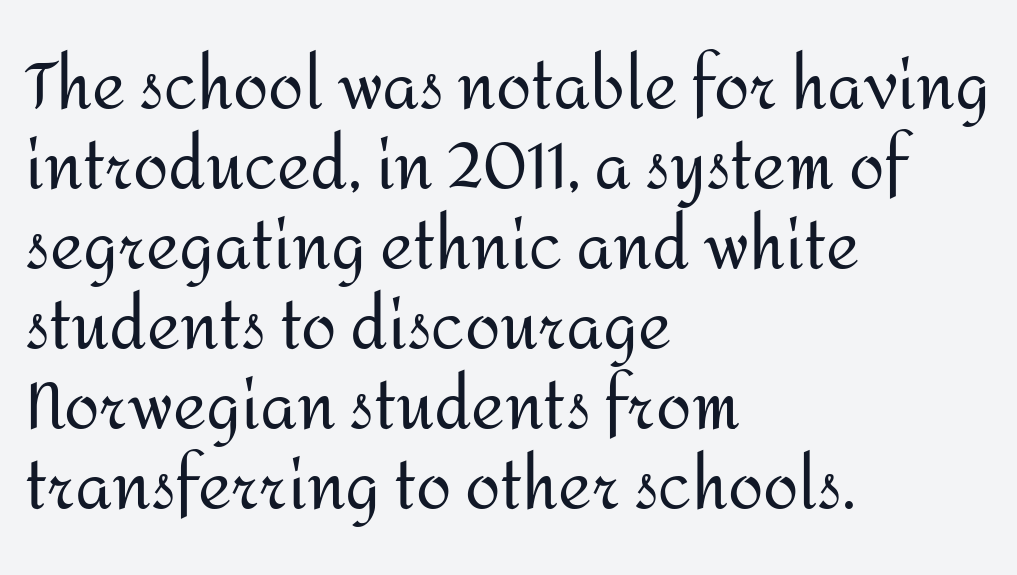
{"serif": "no", "italic": "no", "bold": "no", "weight": "regular", "width": "normal", "stroke_contrast": "medium", "x_height": "medium", "monospaced": "no", "underline": "no", "align": "left", "line_spacing": "normal", "line_spacing_ratio": 1.25, "letter_spacing": "normal", "letter_spacing_em": 0.0, "glyph_px": 64}
